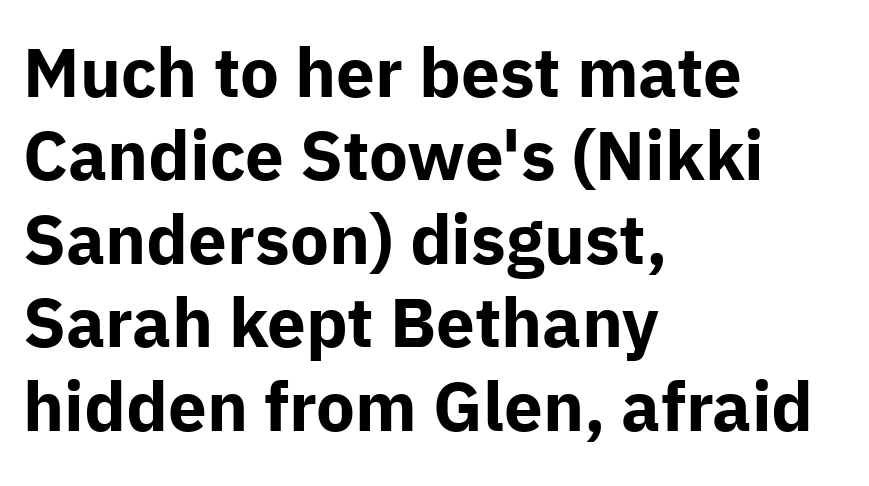
The image shows 69 px bold sans-serif type, upright; set left-aligned, line spacing 1.21x, normal letter spacing, not underlined; low stroke contrast and a medium x-height.
